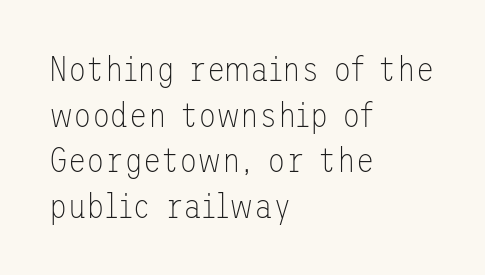
Rows of type keep a routine distance in the vertical direction. The characters are drawn with everyday or finer stroke widths. Honestly, the letter spacing is just normal — you wouldn't notice it. Each line starts at the same left margin while the right side varies. Quick note: not italic, upright.
